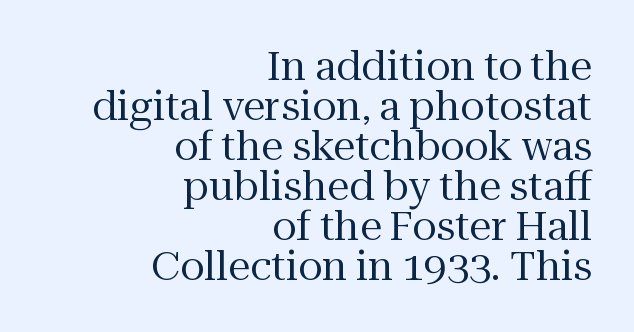
The image shows 40 px regular-weight serif type, upright; set right-aligned, tight line spacing (1.0x), normal letter spacing, not underlined; medium stroke contrast and a medium x-height.
